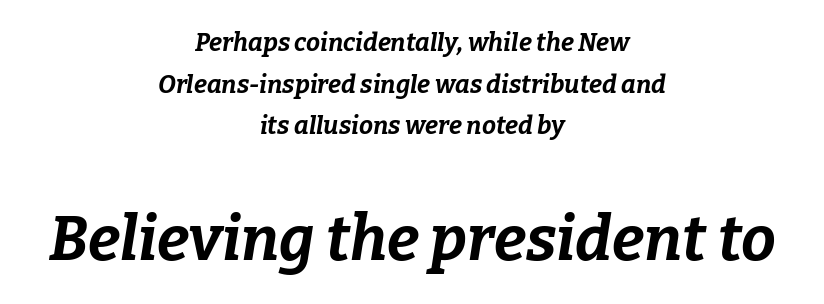
{"italic": "yes", "lean": "right", "slant_degrees": 9, "bold": "yes", "weight": "bold", "width": "normal", "stroke_contrast": "low", "x_height": "medium", "monospaced": "no", "underline": "no", "align": "center", "line_spacing": "normal", "line_spacing_ratio": 1.67, "letter_spacing": "normal", "letter_spacing_em": 0.0, "larger_block": "second", "size_ratio": 2.48, "glyph_px": 62}
